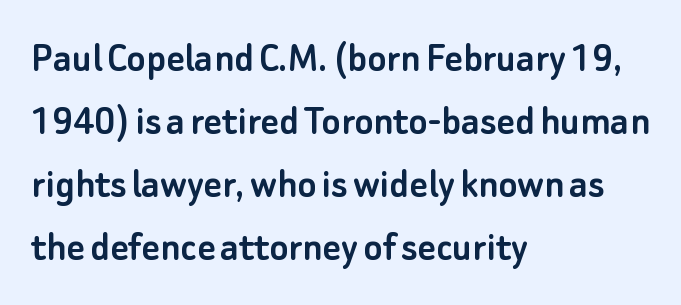
Q: Is the text italic (slanted)? A: No, it is upright.
Q: Is the typeface a serif or a sans-serif typeface? A: Sans-serif.
Q: Is the text underlined? A: No.
Q: How is the paragraph aligned? A: Left-aligned.
Q: Is the spacing between letters normal or unusually wide? A: Normal.
Q: Is the spacing between lines tight, normal or loose? A: Normal.
Q: Width (condensed, normal, or wide)? A: Normal.
Q: Stroke contrast? A: Low.
Q: x-height? A: Small.
Q: Monospaced? A: No.
